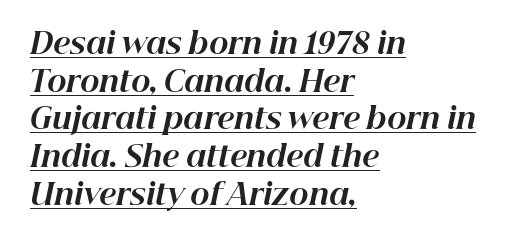
The image shows 29 px bold type, italic (leaning right); set left-aligned, normal line spacing (1.3x), normal letter spacing, underlined; high stroke contrast and a medium x-height.
